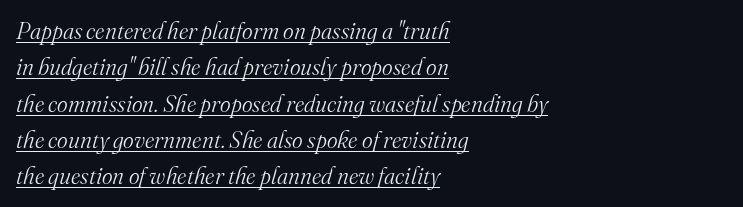
Q: Is the text bold? A: No.
Q: Is the text italic (slanted)? A: Yes, it leans right by about 16 degrees.
Q: Is the text underlined? A: Yes.
Q: How is the paragraph aligned? A: Left-aligned.
Q: Is the spacing between letters normal or unusually wide? A: Normal.
Q: Is the spacing between lines tight, normal or loose? A: Normal.
